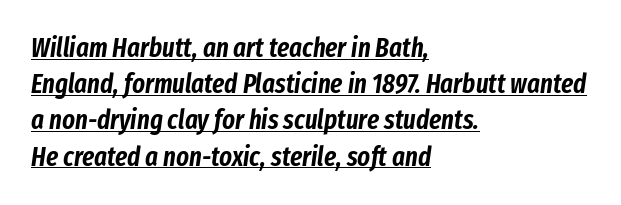
Underlining? Definitely there. Honestly, the letter spacing is just normal — you wouldn't notice it. The space between consecutive lines is moderate. Horizontally, the lines are justified to the leading edge only. There's an unmistakable incline to the writing here.
